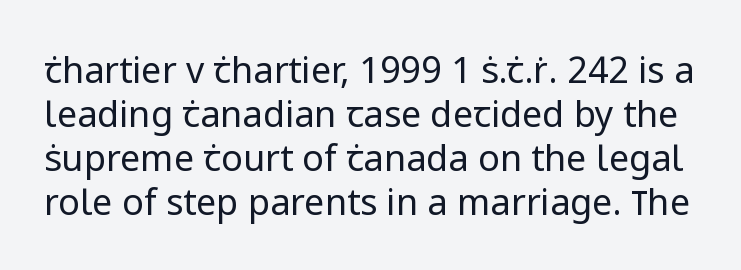
The letterforms sit at book weight or below. The rendering uses natural spacing where letterforms have individual widths. The typography opts for an upright posture over an oblique one. Each row of text sits above clean, open space. Is the letter spacing exaggerated? No — it looks like the ordinary default.
